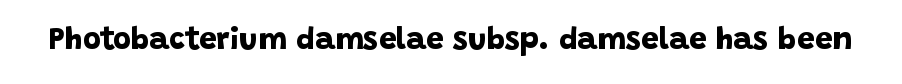
Descender tails drop into unmarked territory. Regarding serifs, this sample does without them. The type is set solid horizontally, with unmodified tracking. How heavy is the stroke? Heavy — this is a bold. A typesetter would call this proportional, since set widths differ per character.
